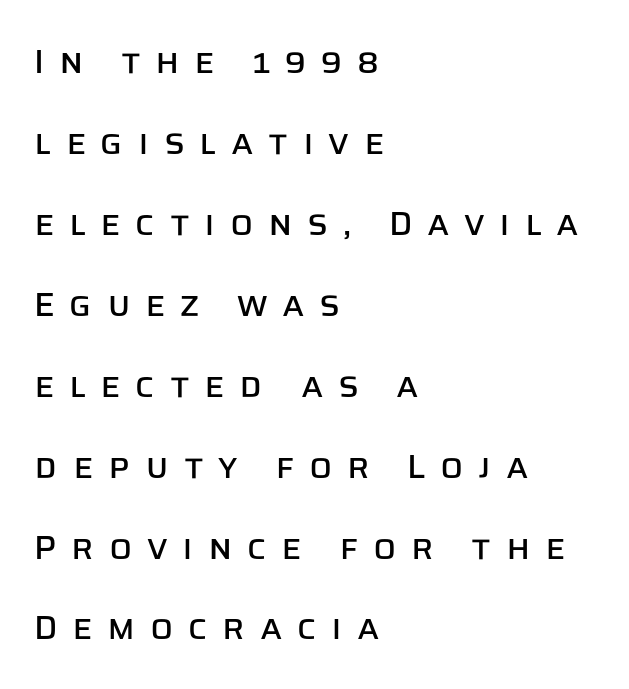
{"serif": "no", "italic": "no", "width": "normal", "stroke_contrast": "low", "x_height": "large", "monospaced": "no", "underline": "no", "align": "left", "line_spacing": "loose", "line_spacing_ratio": 2.38, "letter_spacing": "wide", "letter_spacing_em": 0.43, "glyph_px": 34}
